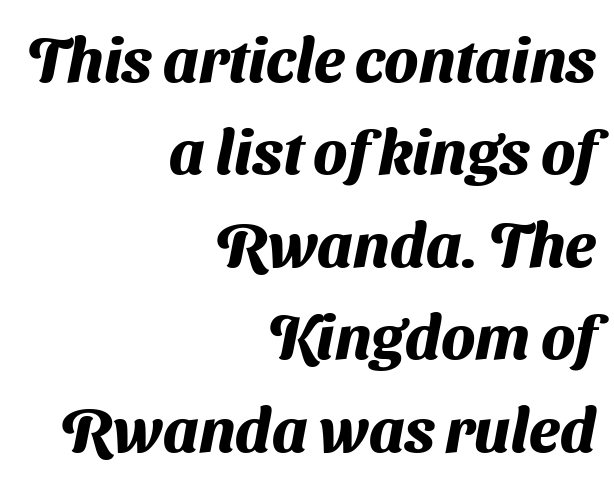
Q: Is the text bold? A: Yes.
Q: Is the typeface a serif or a sans-serif typeface? A: Sans-serif.
Q: Is the text underlined? A: No.
Q: How is the paragraph aligned? A: Right-aligned.
Q: Is the spacing between letters normal or unusually wide? A: Normal.
Q: Is the spacing between lines tight, normal or loose? A: Normal.
Q: Width (condensed, normal, or wide)? A: Normal.
Q: Stroke contrast? A: Medium.
Q: x-height? A: Medium.
Q: Monospaced? A: No.
